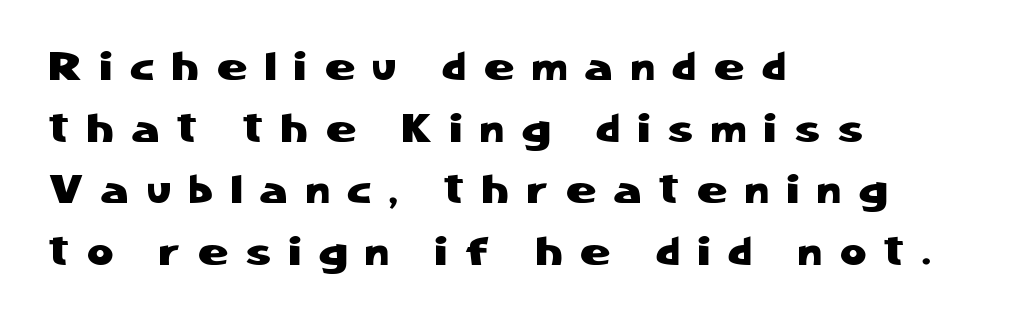
{"serif": "no", "italic": "no", "width": "normal", "stroke_contrast": "low", "x_height": "medium", "monospaced": "no", "underline": "no", "align": "left", "line_spacing": "normal", "line_spacing_ratio": 1.54, "letter_spacing": "wide", "letter_spacing_em": 0.46, "glyph_px": 40}
